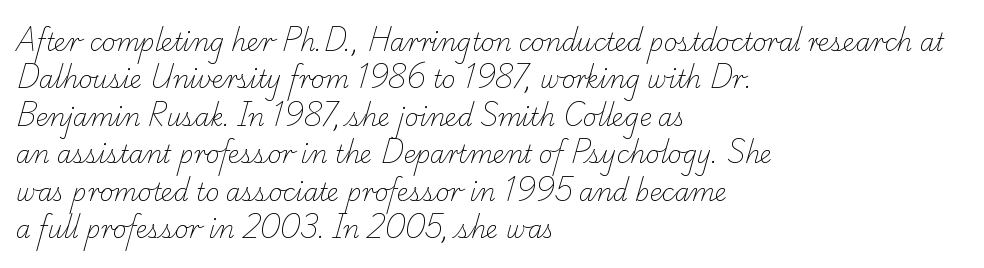
No letter is thick-stroked: the sample isn't bold. Descenders hang freely into open space. Leading: standard. Short note: letters normally spaced.
